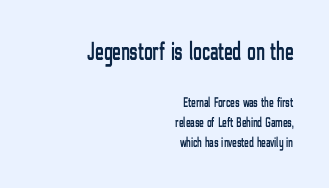
Q: Is the text italic (slanted)? A: No, it is upright.
Q: Is the text underlined? A: No.
Q: How is the paragraph aligned? A: Right-aligned.
Q: Is the spacing between letters normal or unusually wide? A: Normal.
Q: Is the spacing between lines tight, normal or loose? A: Normal.
Q: Which block of text is set in a larger size, the first (top) or the second (bottom)? A: The first (top) one.
